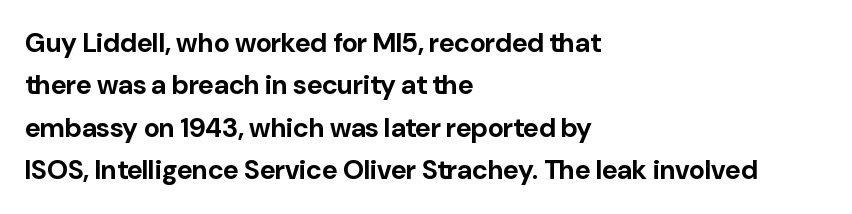
Q: Is the text bold? A: Yes.
Q: Is the text italic (slanted)? A: No, it is upright.
Q: Is the text underlined? A: No.
Q: How is the paragraph aligned? A: Left-aligned.
Q: Is the spacing between letters normal or unusually wide? A: Normal.
Q: Is the spacing between lines tight, normal or loose? A: Normal.
